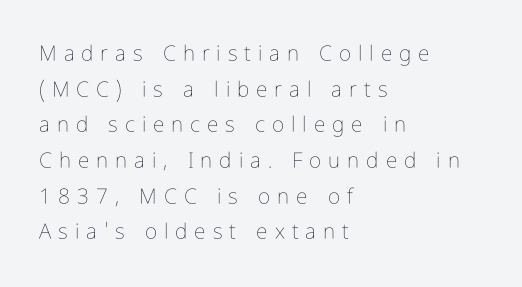
{"italic": "no", "bold": "no", "underline": "no", "align": "left", "line_spacing": "normal", "line_spacing_ratio": 1.7, "letter_spacing": "wide", "letter_spacing_em": 0.33, "glyph_px": 21}
